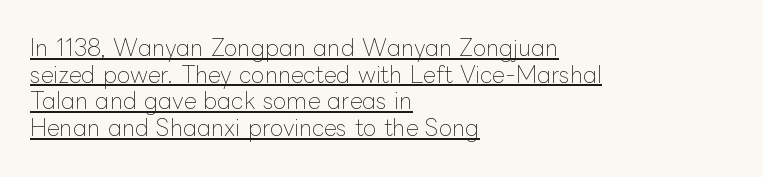
{"italic": "no", "bold": "no", "underline": "yes", "align": "left", "line_spacing_ratio": 1.21, "letter_spacing": "normal", "letter_spacing_em": 0.0, "glyph_px": 22}
